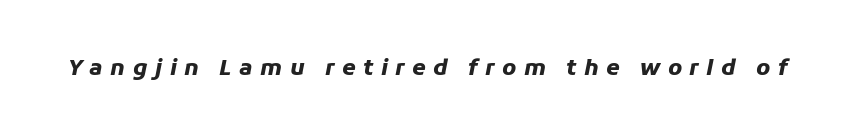
{"italic": "yes", "lean": "right", "slant_degrees": 11, "bold": "yes", "underline": "no", "letter_spacing": "wide", "letter_spacing_em": 0.34, "glyph_px": 22}
